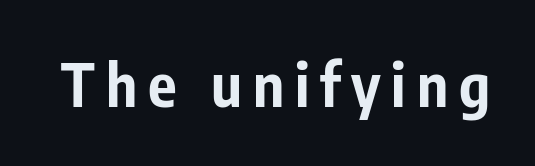
{"serif": "no", "italic": "no", "bold": "yes", "weight": "bold", "width": "condensed", "stroke_contrast": "low", "x_height": "medium", "monospaced": "no", "underline": "no", "glyph_px": 60}
